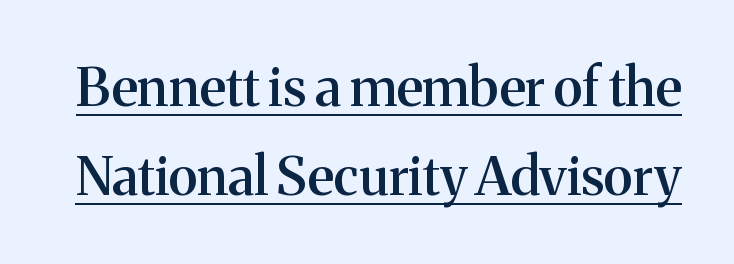
The image shows 53 px semibold serif type, upright; set normal line spacing (1.68x), normal letter spacing, underlined; medium stroke contrast and a medium x-height.
